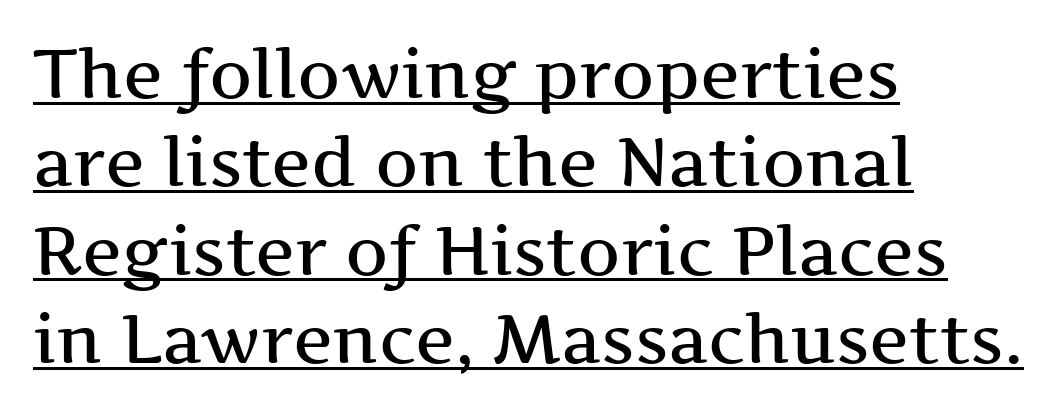
The rendering anchors every line to the left-hand side. A typographer would call this underscored text. These lines were composed using upright roman letters. Inter-character spacing is left at the font's built-in metrics. Is this a sans? No — the strokes have serifs.
